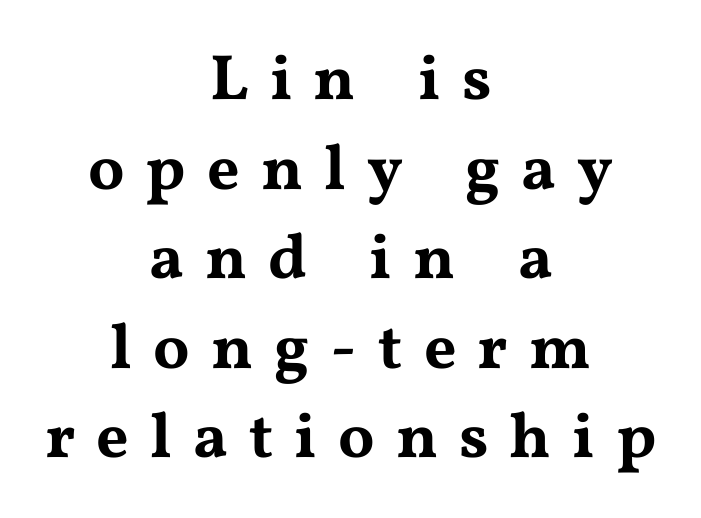
Character widths vary here, with narrow letters taking less room than wide ones. This rendering uses center alignment, leaving both contours irregular but symmetric. Leading matches the norm, producing a regular column. Check where the strokes stop: tiny serifs finish them off. Someone cranked the tracking dial way up on this one. No word sits above an underline.
